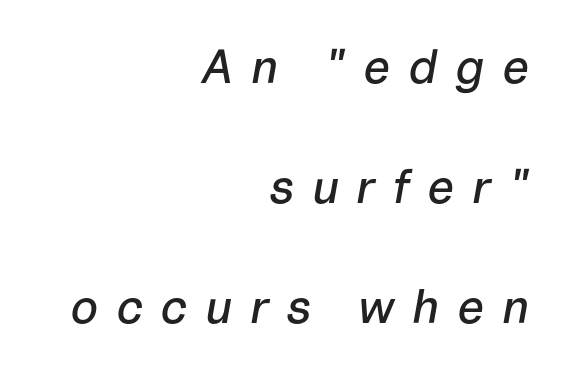
Q: Is the text italic (slanted)? A: Yes, it leans right by about 10 degrees.
Q: Is the text underlined? A: No.
Q: How is the paragraph aligned? A: Right-aligned.
Q: Is the spacing between letters normal or unusually wide? A: Unusually wide.
Q: Is the spacing between lines tight, normal or loose? A: Loose.
Q: Width (condensed, normal, or wide)? A: Normal.
Q: Stroke contrast? A: Low.
Q: x-height? A: Medium.
Q: Monospaced? A: No.
